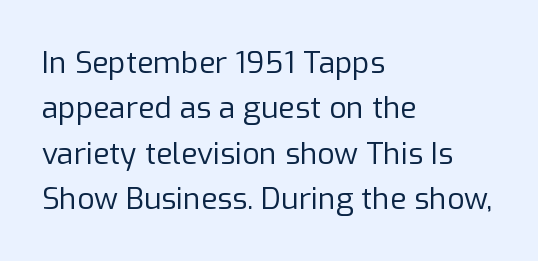
{"serif": "no", "italic": "no", "bold": "no", "weight": "regular", "width": "normal", "stroke_contrast": "low", "x_height": "medium", "monospaced": "no", "underline": "no", "align": "left", "line_spacing": "normal", "line_spacing_ratio": 1.51, "letter_spacing": "normal", "letter_spacing_em": 0.0, "glyph_px": 30}
